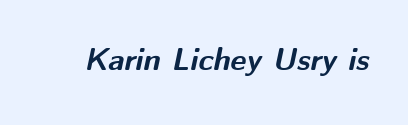
The image shows 31 px bold type, italic (leaning right); set normal letter spacing, not underlined; medium stroke contrast and a medium x-height.
